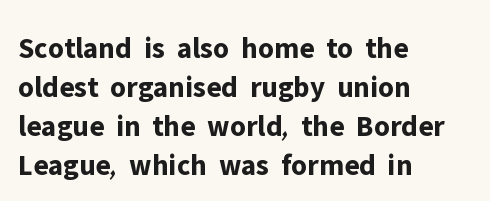
{"serif": "no", "italic": "no", "bold": "yes", "weight": "bold", "width": "normal", "stroke_contrast": "low", "x_height": "medium", "monospaced": "no", "underline": "no", "align": "left", "line_spacing": "normal", "line_spacing_ratio": 1.3, "letter_spacing": "normal", "letter_spacing_em": 0.0, "glyph_px": 30}
